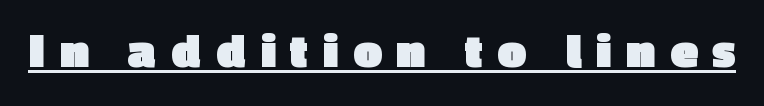
Proportional: the letters do not fall into vertical columns. What decoration does the sample have? An underline. A typesetter would call this heavily tracked-out type. The glyphs in this specimen are sans serif. Each glyph is drawn with heavy, bold strokes.
